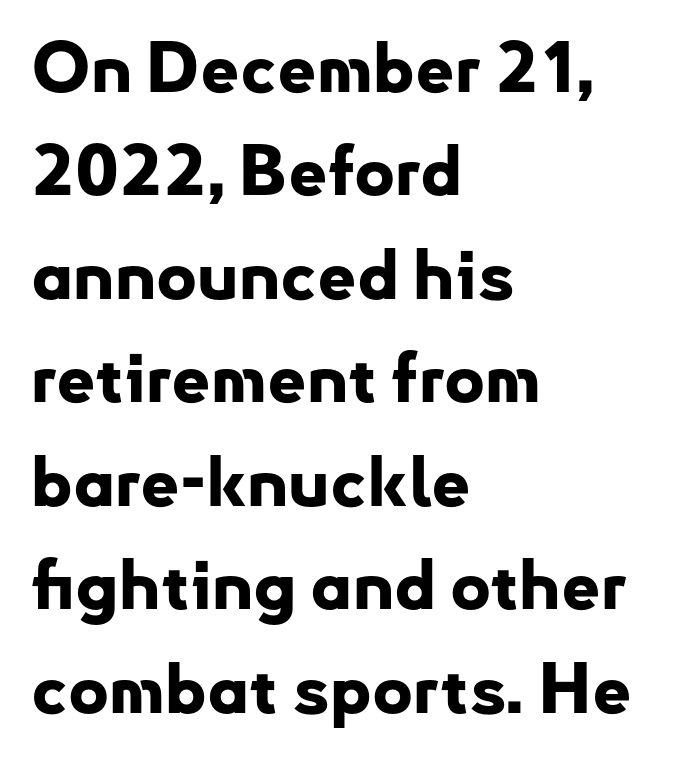
Caption: bold face, heavy strokes. The specimen omits any rule beneath the text block's lines. These lines keep a tight, regular rhythm from letter to letter. Look at the bottom of the vertical strokes: they stop flat, with no serifs. Is there much room between lines? A standard amount, neither cramped nor airy. Layout note: lines flush left.
